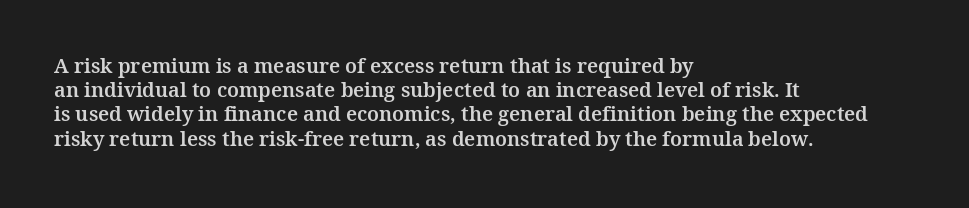
The image shows 20 px text type, upright; set left-aligned, line spacing 1.21x, normal letter spacing, not underlined.
